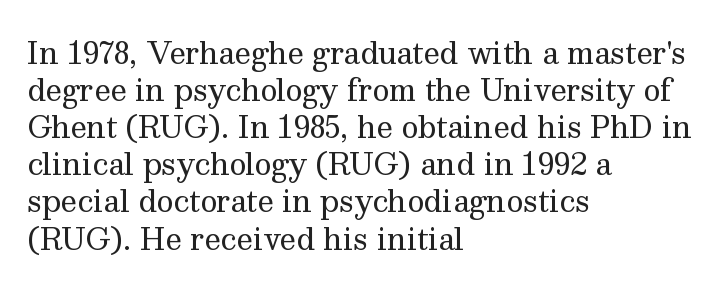
The image shows 29 px regular-weight serif type, upright; set left-aligned, normal line spacing (1.28x), normal letter spacing, not underlined; medium stroke contrast and a medium x-height.
